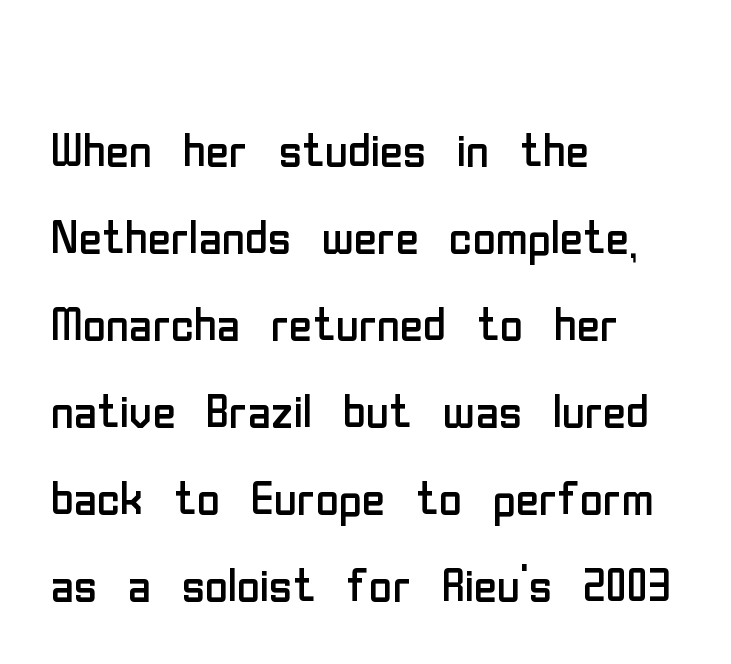
The image shows 63 px regular-weight, condensed sans-serif type, upright; set left-aligned, normal line spacing (1.38x), normal letter spacing, not underlined; low stroke contrast and a medium x-height.
